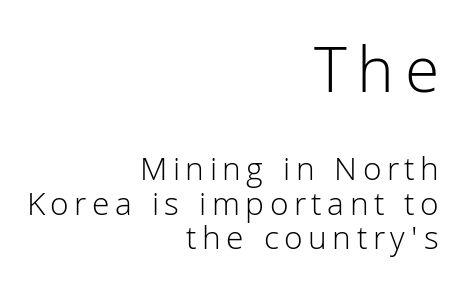
Q: Is the text bold? A: No.
Q: Is the text italic (slanted)? A: No, it is upright.
Q: Is the typeface a serif or a sans-serif typeface? A: Sans-serif.
Q: Is the text underlined? A: No.
Q: How is the paragraph aligned? A: Right-aligned.
Q: Is the spacing between lines tight, normal or loose? A: Tight.
Q: Which block of text is set in a larger size, the first (top) or the second (bottom)? A: The first (top) one.
Q: Width (condensed, normal, or wide)? A: Normal.
Q: Stroke contrast? A: Low.
Q: x-height? A: Medium.
Q: Monospaced? A: No.
